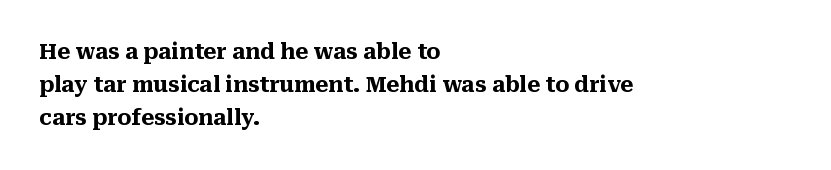
Q: Is the text bold? A: Yes.
Q: Is the text italic (slanted)? A: No, it is upright.
Q: Is the text underlined? A: No.
Q: How is the paragraph aligned? A: Left-aligned.
Q: Is the spacing between letters normal or unusually wide? A: Normal.
Q: Is the spacing between lines tight, normal or loose? A: Normal.
